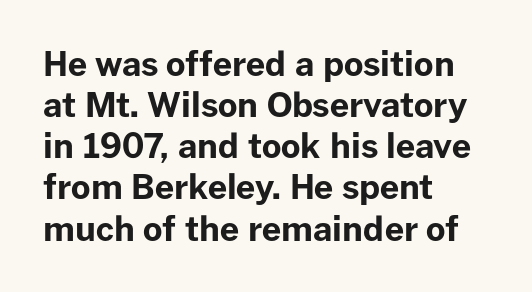
{"serif": "no", "italic": "no", "bold": "yes", "weight": "bold", "width": "normal", "stroke_contrast": "low", "x_height": "medium", "monospaced": "no", "underline": "no", "align": "left", "line_spacing_ratio": 1.21, "letter_spacing": "normal", "letter_spacing_em": 0.0, "glyph_px": 34}
